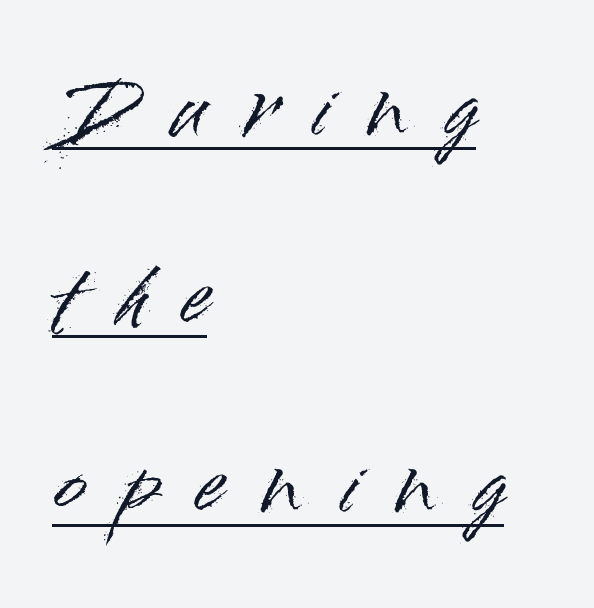
{"serif": "no", "width": "normal", "stroke_contrast": "high", "x_height": "small", "monospaced": "no", "underline": "yes", "align": "left", "line_spacing": "loose", "line_spacing_ratio": 2.45, "letter_spacing": "wide", "letter_spacing_em": 0.49, "glyph_px": 77}
